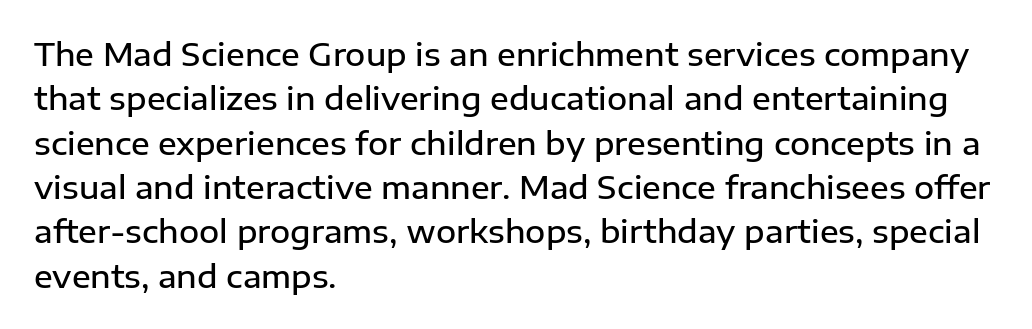
Q: Is the text bold? A: Semi-bold.
Q: Is the text italic (slanted)? A: No, it is upright.
Q: Is the typeface a serif or a sans-serif typeface? A: Sans-serif.
Q: Is the text underlined? A: No.
Q: How is the paragraph aligned? A: Left-aligned.
Q: Is the spacing between letters normal or unusually wide? A: Normal.
Q: Is the spacing between lines tight, normal or loose? A: Normal.
Q: Width (condensed, normal, or wide)? A: Normal.
Q: Stroke contrast? A: Low.
Q: x-height? A: Medium.
Q: Monospaced? A: No.
